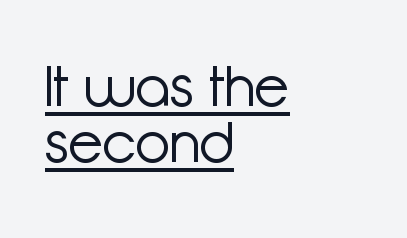
{"serif": "no", "italic": "no", "bold": "no", "weight": "light", "width": "normal", "stroke_contrast": "low", "x_height": "medium", "monospaced": "no", "underline": "yes", "align": "left", "line_spacing": "tight", "line_spacing_ratio": 0.98, "letter_spacing": "normal", "letter_spacing_em": 0.0, "glyph_px": 57}
